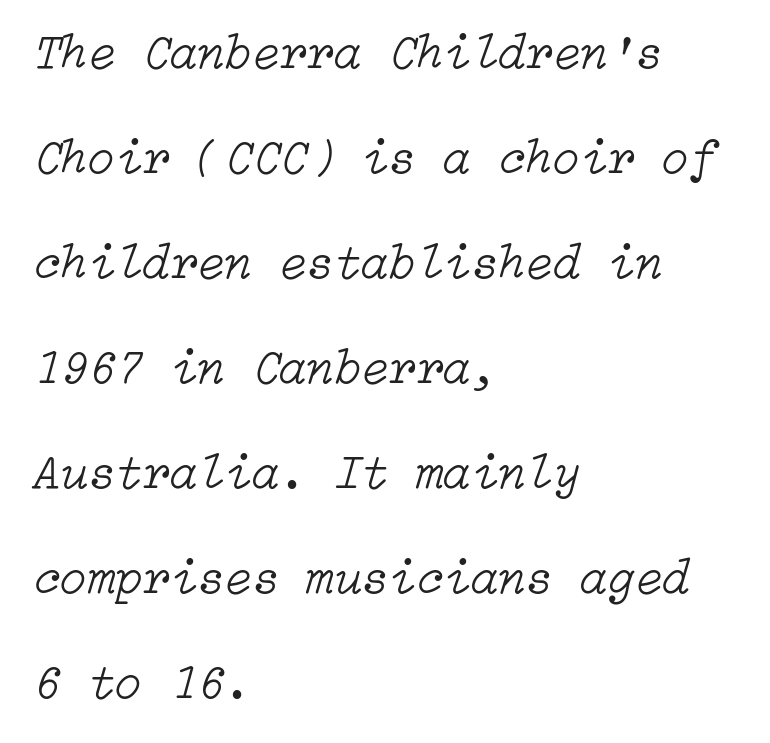
Q: Is the text bold? A: No.
Q: Is the text italic (slanted)? A: Yes, it leans right by about 15 degrees.
Q: Is the text underlined? A: No.
Q: How is the paragraph aligned? A: Left-aligned.
Q: Is the spacing between letters normal or unusually wide? A: Normal.
Q: Is the spacing between lines tight, normal or loose? A: Loose.
Q: Width (condensed, normal, or wide)? A: Normal.
Q: Stroke contrast? A: Low.
Q: x-height? A: Medium.
